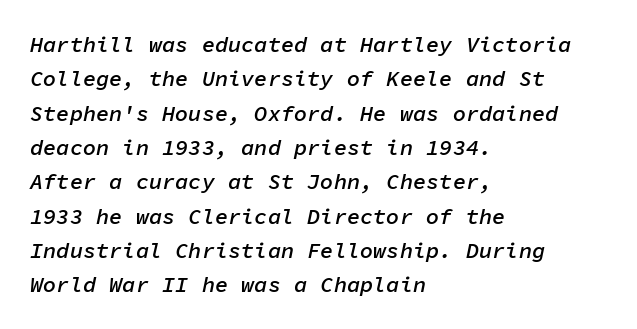
Q: Is the text bold? A: Semi-bold.
Q: Is the text italic (slanted)? A: Yes, it leans right by about 11 degrees.
Q: Is the text underlined? A: No.
Q: How is the paragraph aligned? A: Left-aligned.
Q: Is the spacing between letters normal or unusually wide? A: Normal.
Q: Is the spacing between lines tight, normal or loose? A: Normal.
